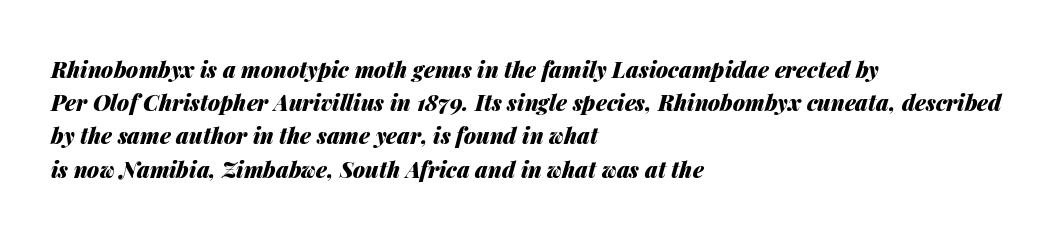
Every letter is thick-stroked: bold, no question. Style check: oblique. The block of text has a typical density, with ordinary space between rows. Caption: standard tracking, unaltered. Honestly, there is no underline to notice here at all.
